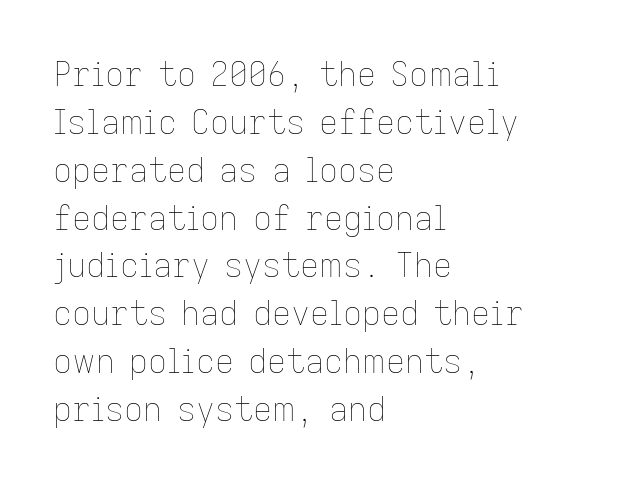
The image shows 33 px thin type, upright; set left-aligned, normal line spacing (1.45x), normal letter spacing, not underlined; low stroke contrast and a medium x-height.
